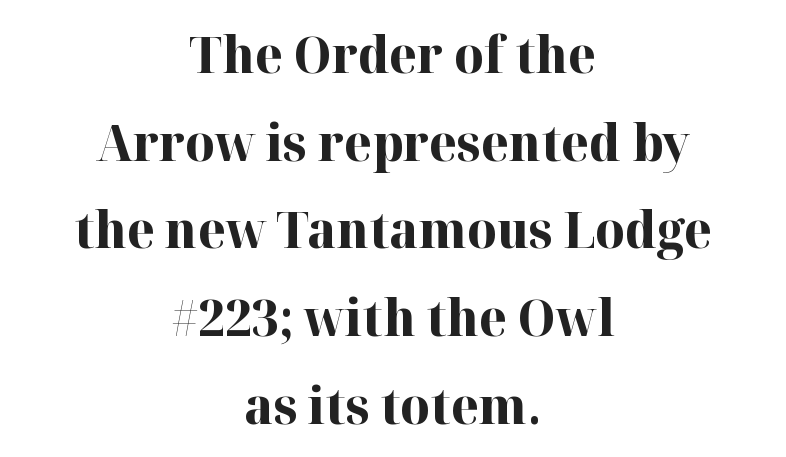
Note the varied advance widths — an 'i' is clearly narrower than an 'm'. The whitespace from short lines is split evenly between both sides. Anything drawn beneath the words? Only blank space. Each letter's strokes conclude with small projecting serifs. Standard letterfit; no display-style spreading of the glyphs. The face used here has the dense, thick strokes of a bold.
